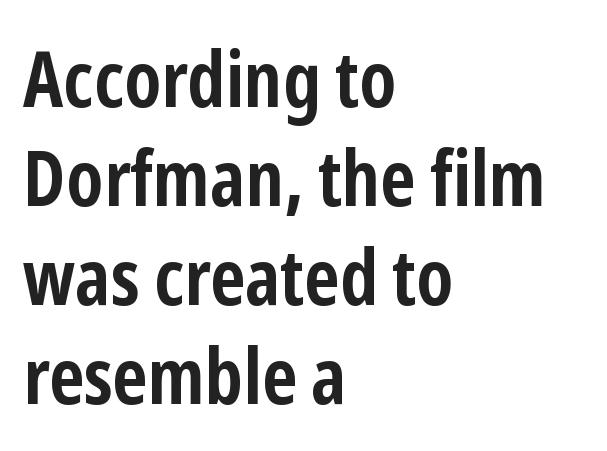
Q: Is the text bold? A: Yes.
Q: Is the text italic (slanted)? A: No, it is upright.
Q: Is the typeface a serif or a sans-serif typeface? A: Sans-serif.
Q: Is the text underlined? A: No.
Q: How is the paragraph aligned? A: Left-aligned.
Q: Is the spacing between letters normal or unusually wide? A: Normal.
Q: Is the spacing between lines tight, normal or loose? A: Normal.
Q: Width (condensed, normal, or wide)? A: Condensed.
Q: Stroke contrast? A: Low.
Q: x-height? A: Medium.
Q: Monospaced? A: No.
